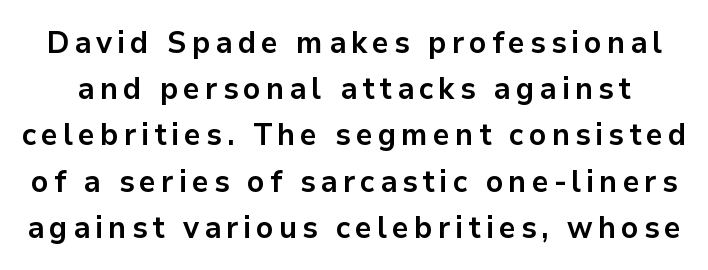
I'd call this a sans setting — the letters go barefoot. The strip under each line holds only bare page. These lines sit exactly where default settings would place them. The letters stand straight up with perfectly vertical stems. Typesetter's note: full bold, strokes at maximum text heaviness. Think of a printed novel: that variable character pitch is what you see here.
